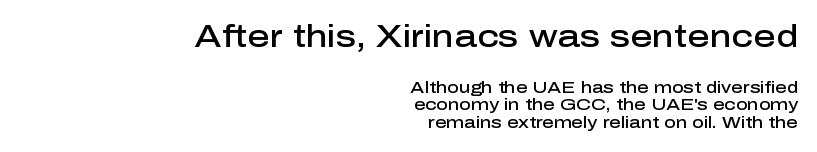
Note: no serifs on the glyphs. Horizontal bands of white between lines are thin slivers. Observe the ordinary spacing: letters are neighbours, not strangers. Reading top to bottom, the characters get smaller at the block break.
